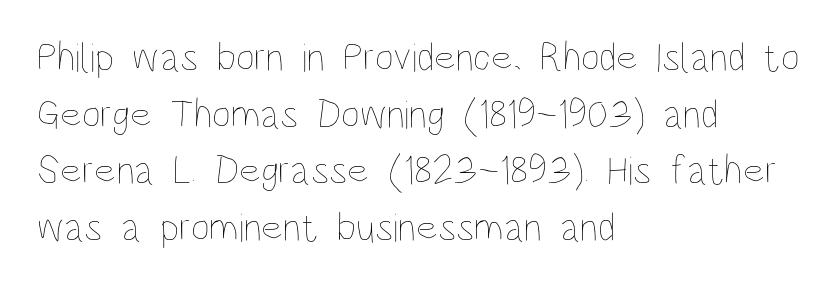
The image shows 41 px thin, condensed type, upright; set left-aligned, normal line spacing (1.38x), normal letter spacing, not underlined; low stroke contrast and a large x-height.
